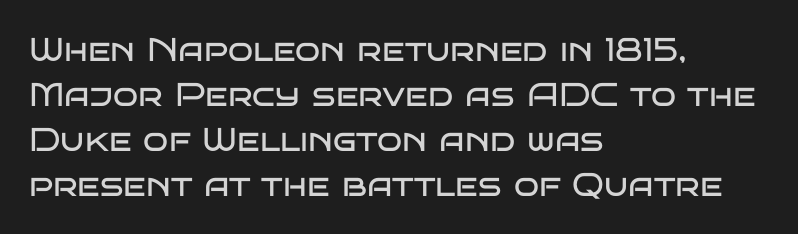
{"serif": "no", "italic": "no", "bold": "no", "weight": "regular", "width": "wide", "stroke_contrast": "low", "x_height": "large", "monospaced": "no", "underline": "no", "align": "left", "line_spacing": "normal", "line_spacing_ratio": 1.36, "letter_spacing": "normal", "letter_spacing_em": 0.0, "glyph_px": 33}
